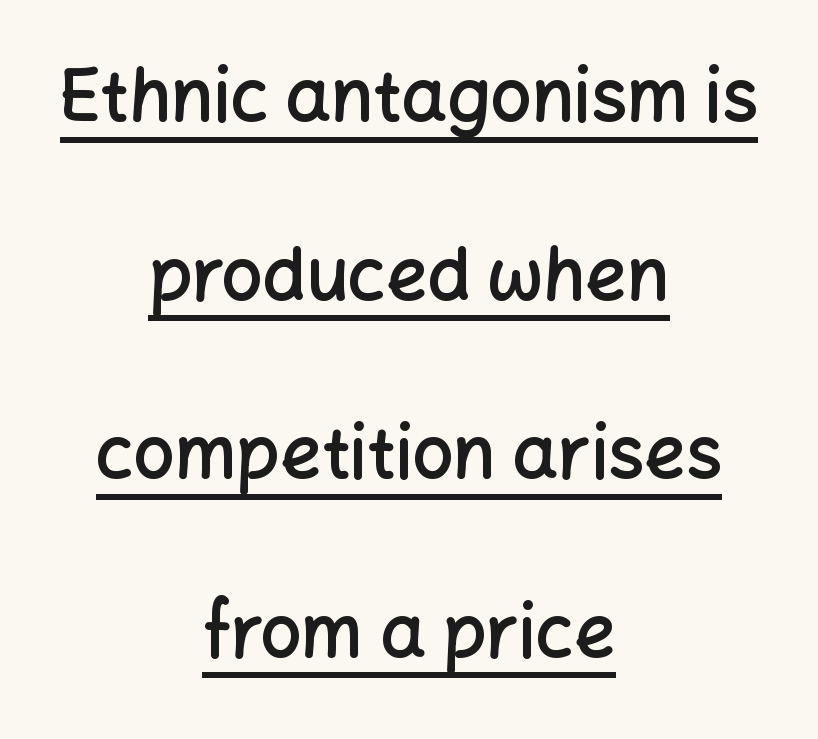
Q: Is the text bold? A: Semi-bold.
Q: Is the text italic (slanted)? A: No, it is upright.
Q: Is the typeface a serif or a sans-serif typeface? A: Sans-serif.
Q: Is the text underlined? A: Yes.
Q: How is the paragraph aligned? A: Centered.
Q: Is the spacing between letters normal or unusually wide? A: Normal.
Q: Is the spacing between lines tight, normal or loose? A: Loose.
Q: Width (condensed, normal, or wide)? A: Normal.
Q: Stroke contrast? A: Low.
Q: x-height? A: Medium.
Q: Monospaced? A: No.
